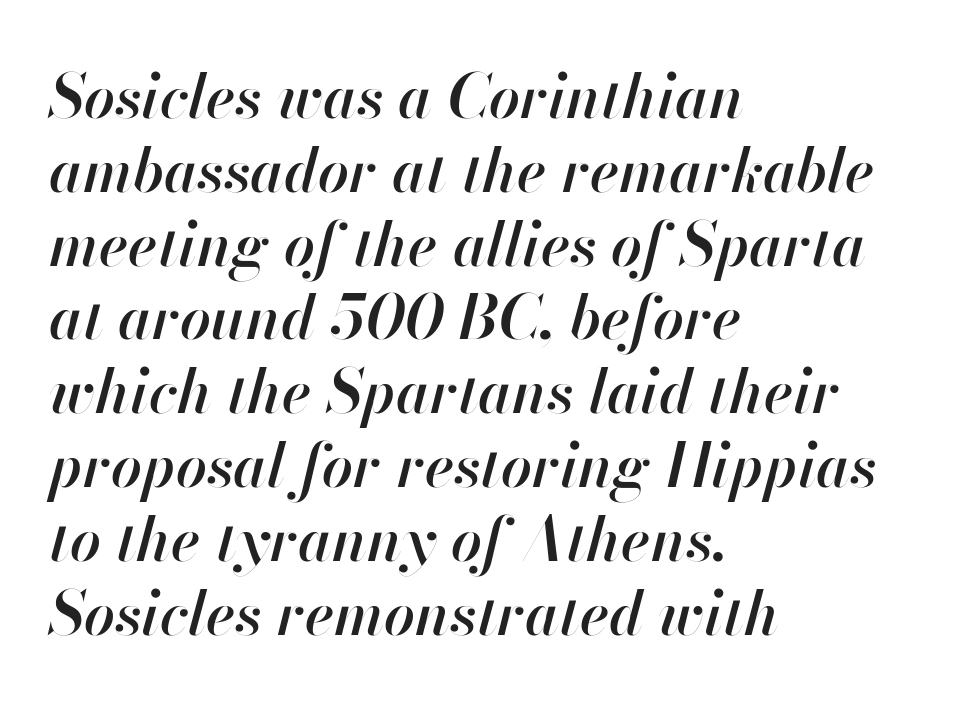
Each row of text sits above clean, open space. What stands out about the letter spacing? Nothing — it is the standard amount. The face used here has a pronounced slope to its letters. The setting favours the left margin, as ordinary paragraphs usually do. A somewhat darkened texture: the type is semibold rather than bold.
